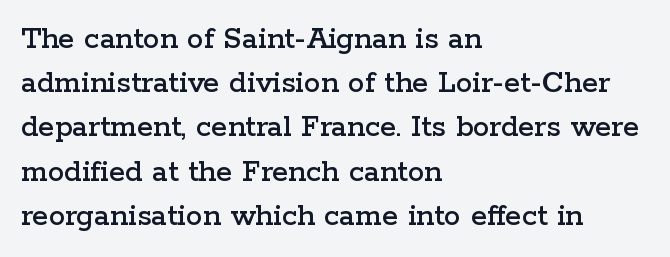
The passage shown has conventional tracking throughout. This sample uses an upright cut, with every glyph sitting square on the baseline. These lines stack with their left ends in a neat column. The glyphs are unaccompanied by any horizontal stroke below them. Proportional: the letters do not fall into vertical columns. Stroke terminals: seriffed.
